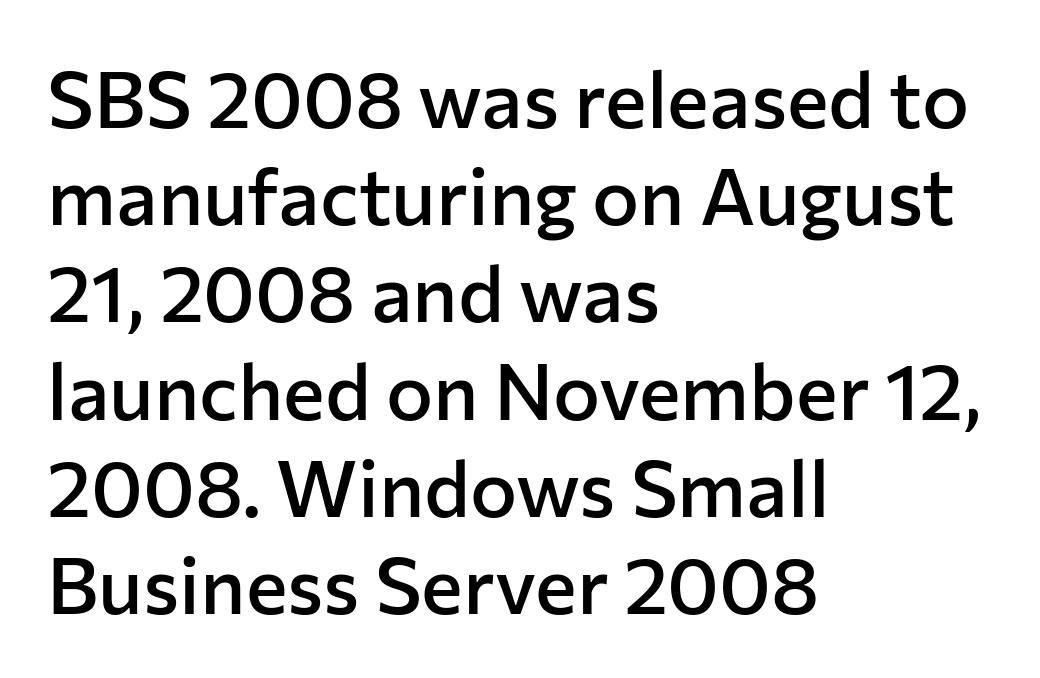
Nope, not italic — everything's standing straight. The line texture is even and compact thanks to regular tracking. The font is running at a semibold setting, under full bold. Type without underlining. Character widths vary here, with narrow letters taking less room than wide ones. The text was rendered using a sans face with plain stroke endings.
